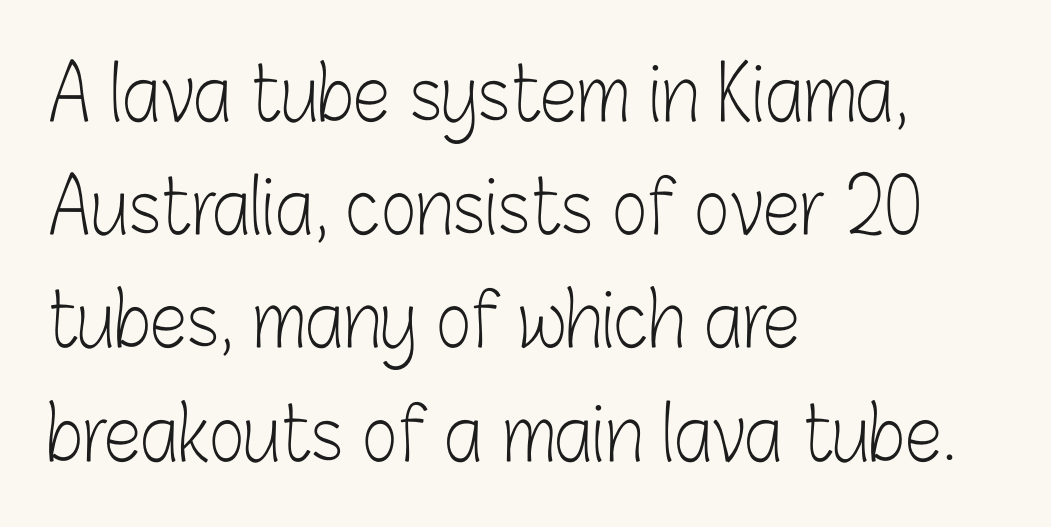
The image shows 75 px light, condensed sans-serif type, upright; set left-aligned, normal line spacing (1.51x), normal letter spacing, not underlined; low stroke contrast and a medium x-height.
